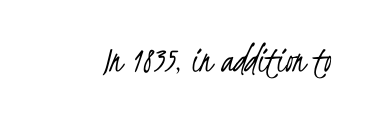
Q: Is the text bold? A: No.
Q: Is the typeface a serif or a sans-serif typeface? A: Sans-serif.
Q: Is the text underlined? A: No.
Q: Is the spacing between letters normal or unusually wide? A: Normal.
Q: Width (condensed, normal, or wide)? A: Condensed.
Q: Stroke contrast? A: Low.
Q: x-height? A: Small.
Q: Monospaced? A: No.
